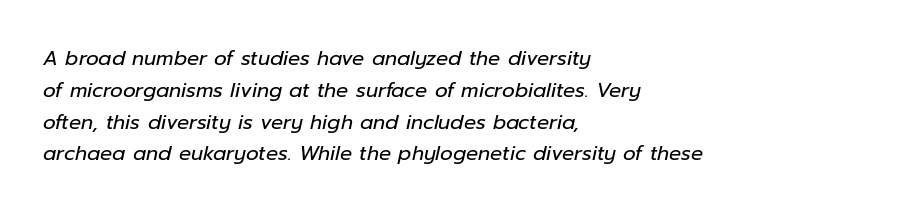
Visually the block forms a straight wall on the left and a jagged coastline on the right. Weight: regular or lighter. The space beneath each line is pristine and unruled. A normal amount of white space separates one row of letters from the next. This sample uses plain, unmodified letter spacing.
